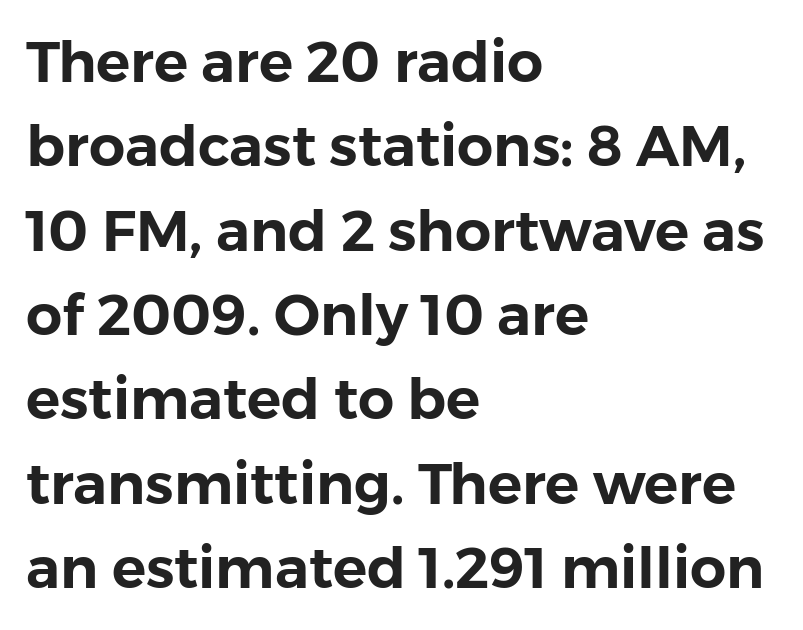
Q: Is the text italic (slanted)? A: No, it is upright.
Q: Is the typeface a serif or a sans-serif typeface? A: Sans-serif.
Q: Is the text underlined? A: No.
Q: How is the paragraph aligned? A: Left-aligned.
Q: Is the spacing between letters normal or unusually wide? A: Normal.
Q: Is the spacing between lines tight, normal or loose? A: Normal.
Q: Width (condensed, normal, or wide)? A: Normal.
Q: Stroke contrast? A: Low.
Q: x-height? A: Medium.
Q: Monospaced? A: No.
